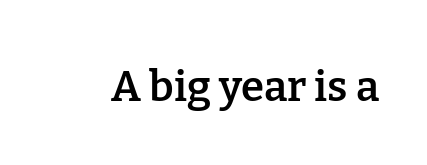
{"serif": "yes", "italic": "no", "bold": "semi", "weight": "semibold", "width": "normal", "stroke_contrast": "low", "x_height": "medium", "monospaced": "no", "underline": "no", "letter_spacing": "normal", "letter_spacing_em": 0.0, "glyph_px": 42}
